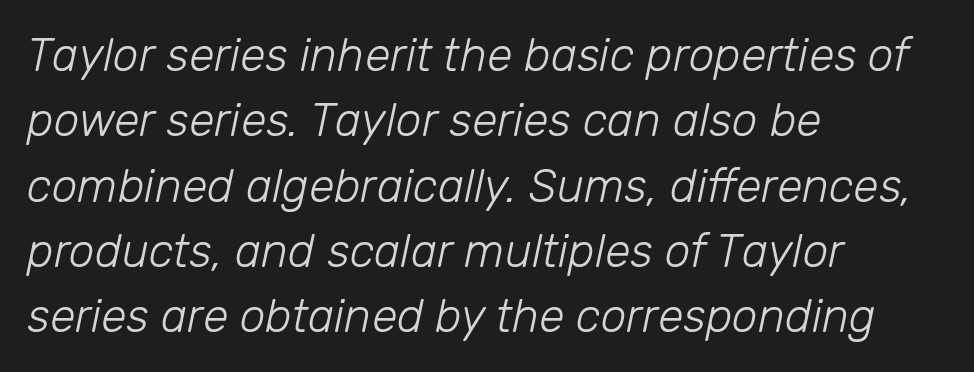
{"italic": "yes", "lean": "right", "slant_degrees": 12, "bold": "no", "weight": "light", "width": "normal", "stroke_contrast": "low", "x_height": "medium", "monospaced": "no", "underline": "no", "align": "left", "line_spacing": "normal", "line_spacing_ratio": 1.42, "letter_spacing": "normal", "letter_spacing_em": 0.0, "glyph_px": 46}
